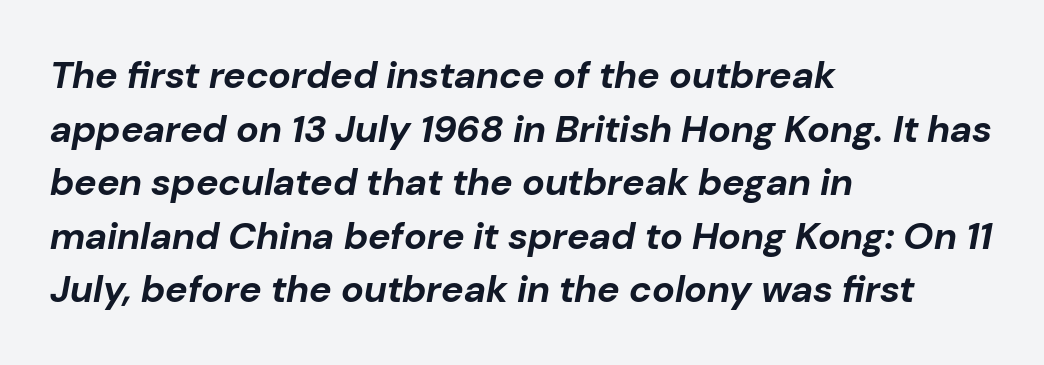
Evenly set lines give the paragraph a standard silhouette. The glyphs are unaccompanied by any horizontal stroke below them. This rendering uses left alignment, leaving the right contour irregular. Think of a printed novel: that variable character pitch is what you see here.
